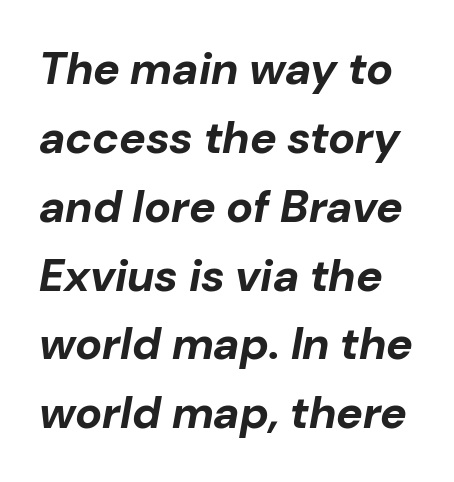
Q: Is the text bold? A: Yes.
Q: Is the text italic (slanted)? A: Yes, it leans right by about 10 degrees.
Q: Is the text underlined? A: No.
Q: Is the spacing between letters normal or unusually wide? A: Normal.
Q: Is the spacing between lines tight, normal or loose? A: Normal.
Q: Width (condensed, normal, or wide)? A: Normal.
Q: Stroke contrast? A: Low.
Q: x-height? A: Medium.
Q: Monospaced? A: No.
